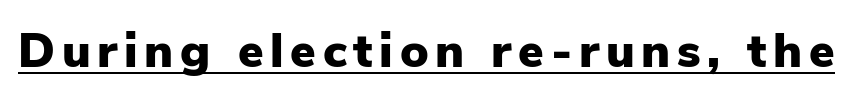
Q: Is the text bold? A: Yes.
Q: Is the text italic (slanted)? A: No, it is upright.
Q: Is the typeface a serif or a sans-serif typeface? A: Sans-serif.
Q: Is the text underlined? A: Yes.
Q: Width (condensed, normal, or wide)? A: Normal.
Q: Stroke contrast? A: Low.
Q: x-height? A: Medium.
Q: Monospaced? A: No.
